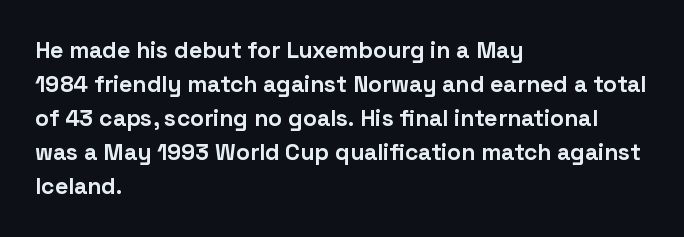
The image shows 23 px bold type, upright; set left-aligned, normal line spacing (1.48x), normal letter spacing, not underlined.
